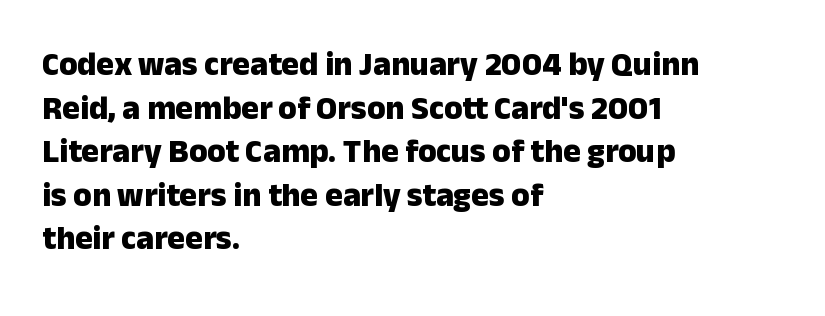
{"serif": "no", "italic": "no", "bold": "yes", "weight": "heavy", "width": "normal", "stroke_contrast": "low", "x_height": "medium", "monospaced": "no", "underline": "no", "align": "left", "line_spacing": "normal", "line_spacing_ratio": 1.32, "letter_spacing": "normal", "letter_spacing_em": 0.0, "glyph_px": 33}
